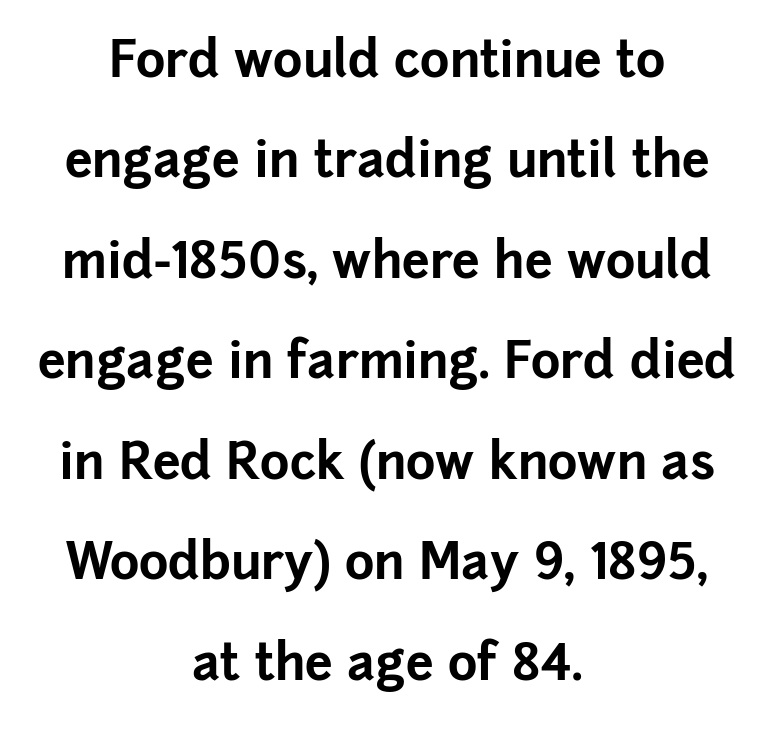
Q: Is the text bold? A: Yes.
Q: Is the text italic (slanted)? A: No, it is upright.
Q: Is the typeface a serif or a sans-serif typeface? A: Sans-serif.
Q: Is the text underlined? A: No.
Q: How is the paragraph aligned? A: Centered.
Q: Is the spacing between letters normal or unusually wide? A: Normal.
Q: Is the spacing between lines tight, normal or loose? A: Loose.
Q: Width (condensed, normal, or wide)? A: Normal.
Q: Stroke contrast? A: Low.
Q: x-height? A: Medium.
Q: Monospaced? A: No.
